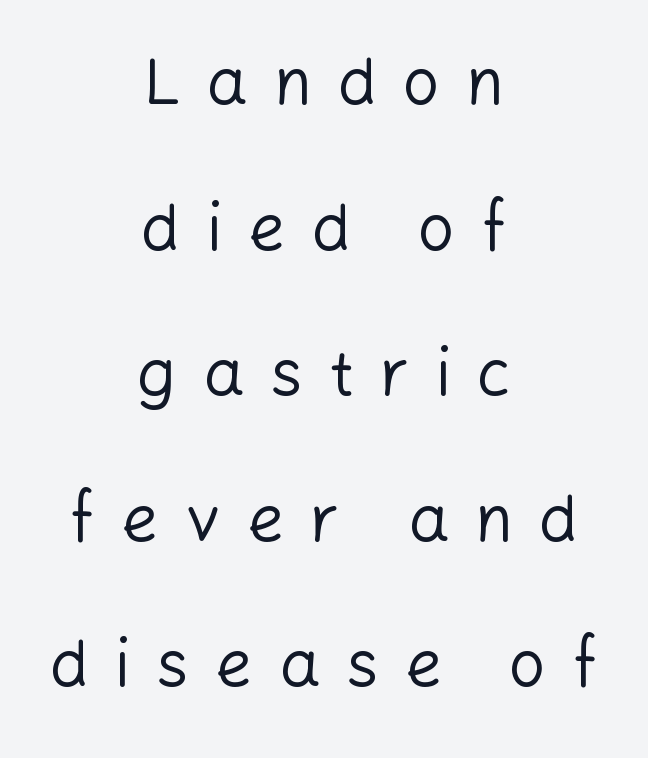
If you folded the block vertically in half, each line would mirror itself in length. Characters remain perfectly vertical along every line. Counters stay open thanks to moderate or lighter strokes. This rendering employs a face without finishing strokes, i.e., a sans-serif. There is plenty of visible air inserted between adjacent glyphs. This sample has the flowing, uneven cadence of proportional lettering.
